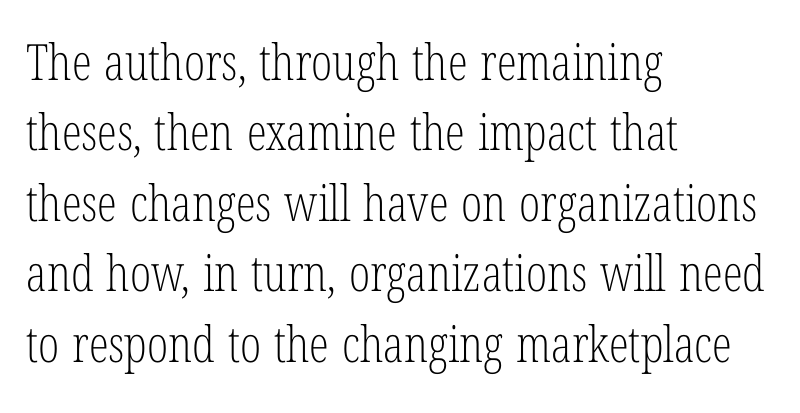
{"serif": "yes", "italic": "no", "bold": "no", "weight": "light", "width": "condensed", "stroke_contrast": "low", "x_height": "medium", "monospaced": "no", "underline": "no", "align": "left", "line_spacing": "normal", "line_spacing_ratio": 1.41, "letter_spacing": "normal", "letter_spacing_em": 0.0, "glyph_px": 50}
